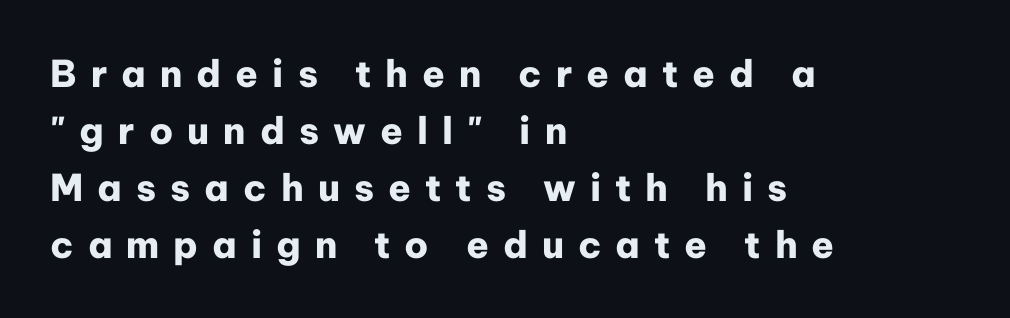
Q: Is the text bold? A: Yes.
Q: Is the text italic (slanted)? A: No, it is upright.
Q: Is the typeface a serif or a sans-serif typeface? A: Sans-serif.
Q: Is the text underlined? A: No.
Q: How is the paragraph aligned? A: Left-aligned.
Q: Is the spacing between letters normal or unusually wide? A: Unusually wide.
Q: Is the spacing between lines tight, normal or loose? A: Normal.
Q: Width (condensed, normal, or wide)? A: Normal.
Q: Stroke contrast? A: Low.
Q: x-height? A: Medium.
Q: Monospaced? A: No.
